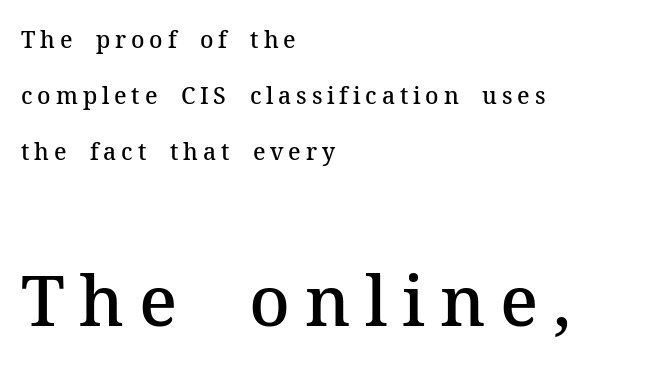
{"serif": "yes", "italic": "no", "bold": "semi", "weight": "semibold", "width": "normal", "stroke_contrast": "medium", "x_height": "medium", "monospaced": "no", "underline": "no", "align": "left", "line_spacing": "loose", "line_spacing_ratio": 2.44, "letter_spacing": "wide", "letter_spacing_em": 0.21, "larger_block": "second", "size_ratio": 3.04, "glyph_px": 70}
